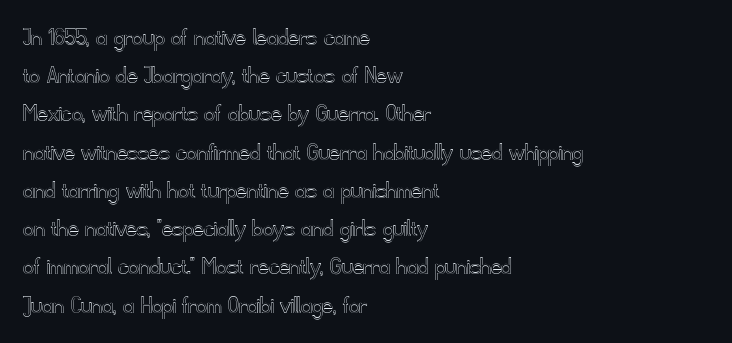
Glance below the letters and you will spot only blank space. Interline gaps are of average width in this sample. The type sits square on the baseline with zero lean. The text block is weighted toward the left margin, trailing off unevenly rightward. These lines keep a tight, regular rhythm from letter to letter.
